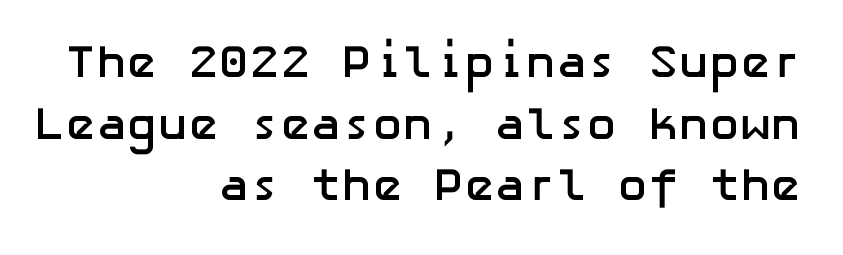
What's the leading like? Ordinary, nothing unusual. The paragraph has a hard right edge and a soft left edge. This is sans-serif lettering, the kind often seen on screens and signage. The glyphs have the mass of a bold cut. Rule under the text: the space is simply empty. Unlike italic type, these characters show no tilt at all.
